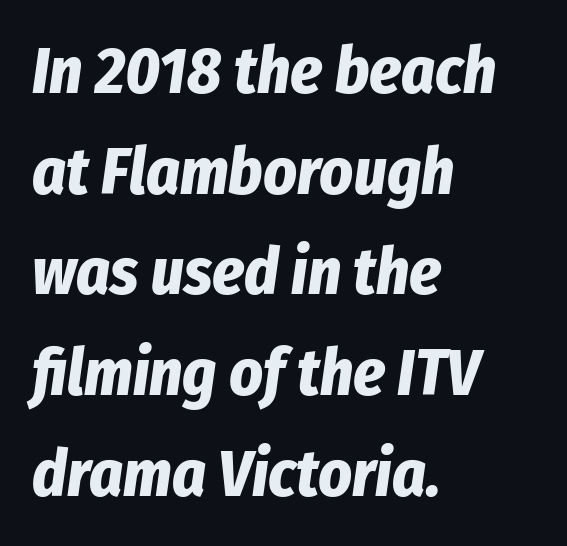
{"italic": "yes", "lean": "right", "slant_degrees": 8, "bold": "yes", "weight": "bold", "width": "condensed", "stroke_contrast": "low", "x_height": "medium", "monospaced": "no", "underline": "no", "align": "left", "line_spacing": "normal", "line_spacing_ratio": 1.55, "letter_spacing": "normal", "letter_spacing_em": 0.0, "glyph_px": 65}
